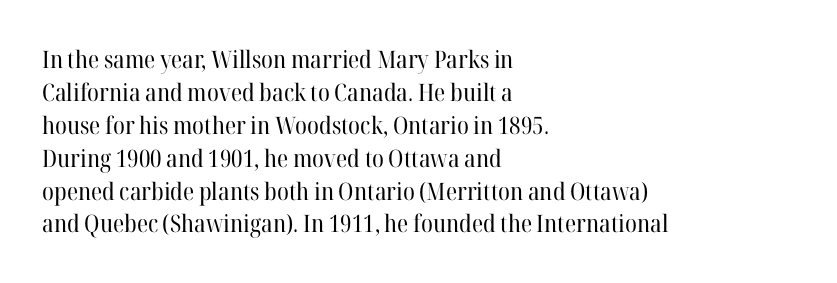
{"italic": "no", "bold": "no", "underline": "no", "align": "left", "line_spacing": "normal", "line_spacing_ratio": 1.37, "letter_spacing": "normal", "letter_spacing_em": 0.0, "glyph_px": 24}
